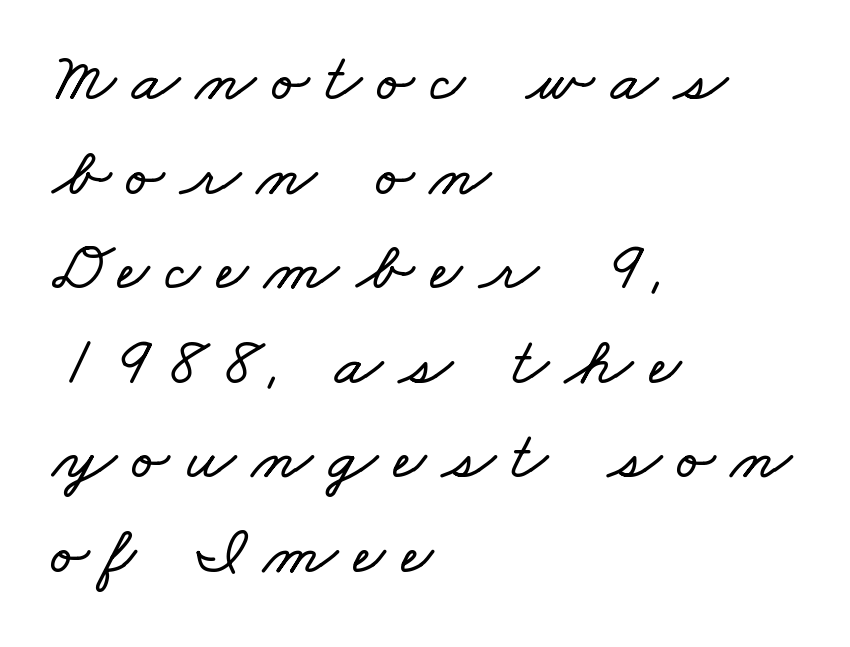
Q: Is the text underlined? A: No.
Q: How is the paragraph aligned? A: Left-aligned.
Q: Is the spacing between letters normal or unusually wide? A: Unusually wide.
Q: Is the spacing between lines tight, normal or loose? A: Normal.
Q: Width (condensed, normal, or wide)? A: Wide.
Q: Stroke contrast? A: Low.
Q: x-height? A: Small.
Q: Monospaced? A: No.
